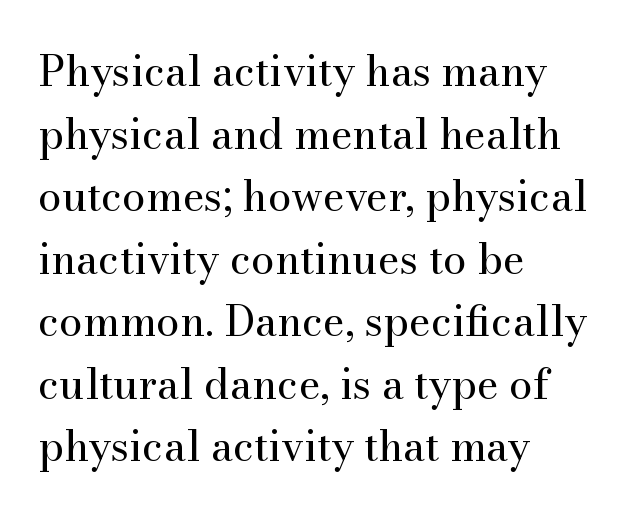
Ordinary non-slanted type is in use. Lines of text with bare space underneath. The type family on display is of the serif kind. The typeface has the unassuming heft of standard copy or less. Horizontal bands of white between lines are of average thickness.
